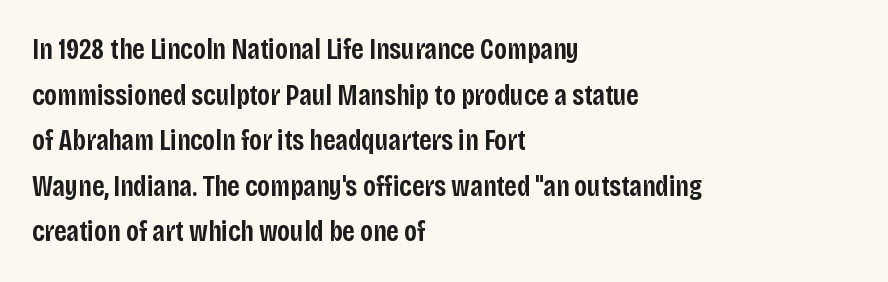
Q: Is the text bold? A: Semi-bold.
Q: Is the text italic (slanted)? A: No, it is upright.
Q: Is the typeface a serif or a sans-serif typeface? A: Sans-serif.
Q: Is the text underlined? A: No.
Q: How is the paragraph aligned? A: Left-aligned.
Q: Is the spacing between letters normal or unusually wide? A: Normal.
Q: Is the spacing between lines tight, normal or loose? A: Normal.
Q: Width (condensed, normal, or wide)? A: Condensed.
Q: Stroke contrast? A: Low.
Q: x-height? A: Large.
Q: Monospaced? A: No.
